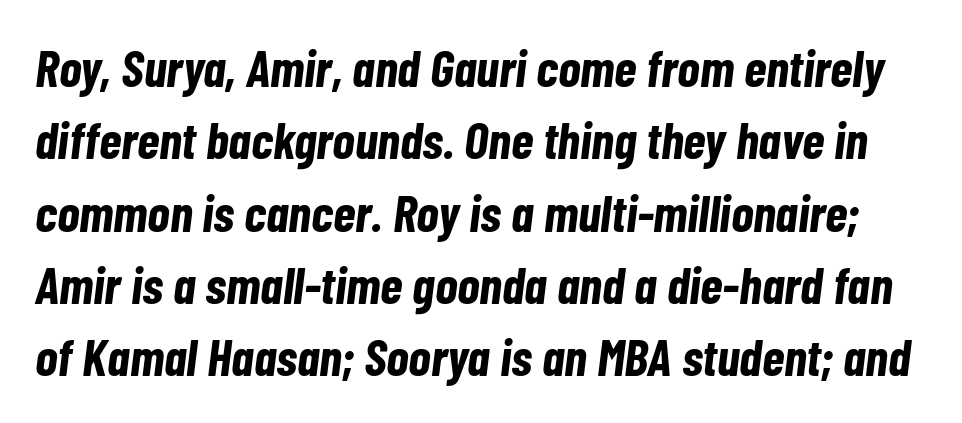
{"italic": "yes", "lean": "right", "slant_degrees": 7, "bold": "yes", "weight": "bold", "width": "condensed", "stroke_contrast": "low", "x_height": "medium", "monospaced": "no", "underline": "no", "line_spacing": "normal", "line_spacing_ratio": 1.39, "letter_spacing": "normal", "letter_spacing_em": 0.0, "glyph_px": 52}
